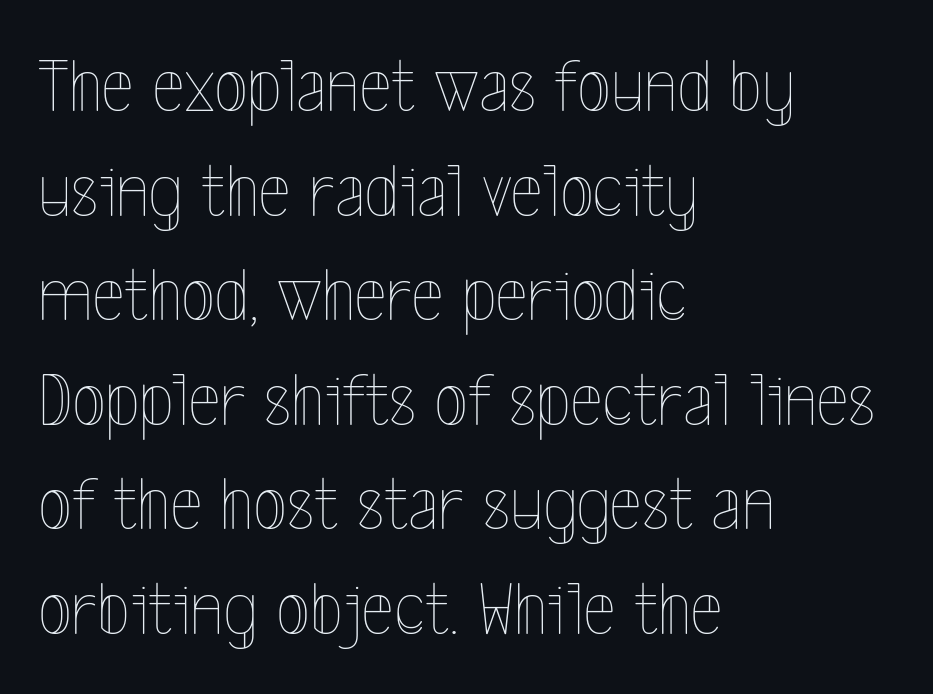
Just letters on the line, the space beneath them empty. Caption: face not bold, strokes unweighted. In terms of posture, this sample is upright. Is the letter spacing exaggerated? No — it looks like the ordinary default. Visually the block forms a straight wall on the left and a jagged coastline on the right.
